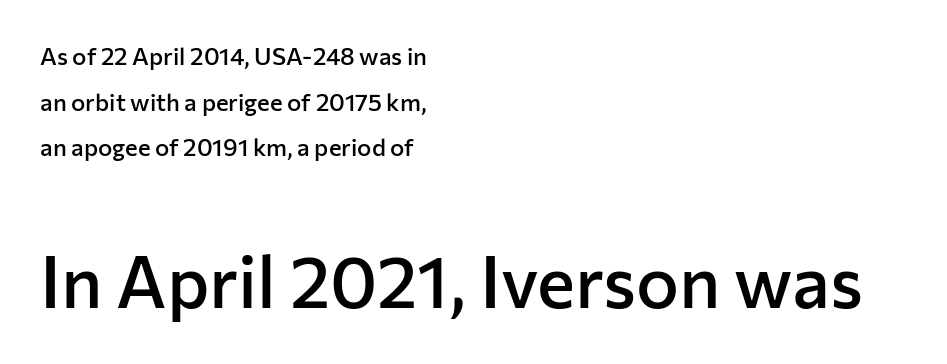
Decoration check: the copy has no underline. The face used here is a sans, in the tradition of grotesques and geometrics. Do the characters align in a grid? No, the font is proportional. Does extra space separate the letters? No, they use regular spacing. The font is running at a semibold setting, under full bold. Typeset ragged right — the left edge is the straight one.
